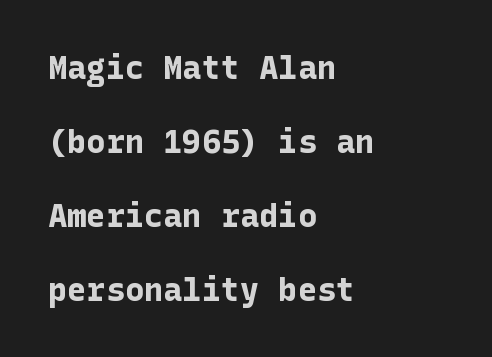
{"serif": "no", "italic": "no", "bold": "yes", "weight": "bold", "width": "normal", "stroke_contrast": "low", "x_height": "medium", "underline": "no", "align": "left", "line_spacing": "loose", "line_spacing_ratio": 2.31, "letter_spacing": "normal", "letter_spacing_em": 0.0, "glyph_px": 32}
